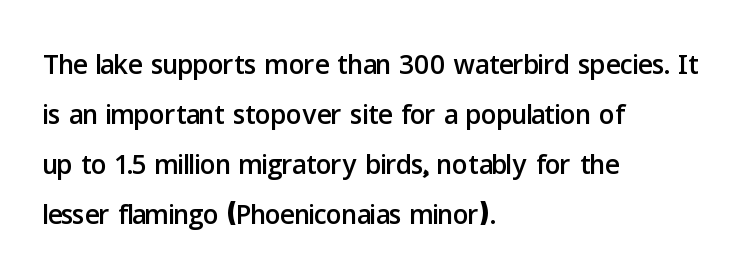
Q: Is the text italic (slanted)? A: No, it is upright.
Q: Is the typeface a serif or a sans-serif typeface? A: Sans-serif.
Q: Is the text underlined? A: No.
Q: How is the paragraph aligned? A: Left-aligned.
Q: Is the spacing between letters normal or unusually wide? A: Normal.
Q: Is the spacing between lines tight, normal or loose? A: Normal.
Q: Width (condensed, normal, or wide)? A: Normal.
Q: Stroke contrast? A: Low.
Q: x-height? A: Medium.
Q: Monospaced? A: No.
